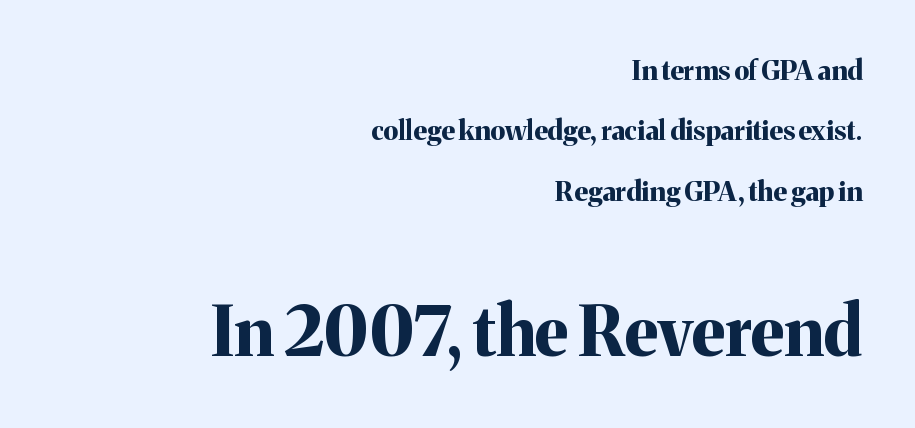
Q: Is the text bold? A: Yes.
Q: Is the text italic (slanted)? A: No, it is upright.
Q: Is the typeface a serif or a sans-serif typeface? A: Serif.
Q: Is the text underlined? A: No.
Q: How is the paragraph aligned? A: Right-aligned.
Q: Is the spacing between letters normal or unusually wide? A: Normal.
Q: Is the spacing between lines tight, normal or loose? A: Loose.
Q: Which block of text is set in a larger size, the first (top) or the second (bottom)? A: The second (bottom) one.
Q: Width (condensed, normal, or wide)? A: Normal.
Q: Stroke contrast? A: Medium.
Q: x-height? A: Medium.
Q: Monospaced? A: No.
